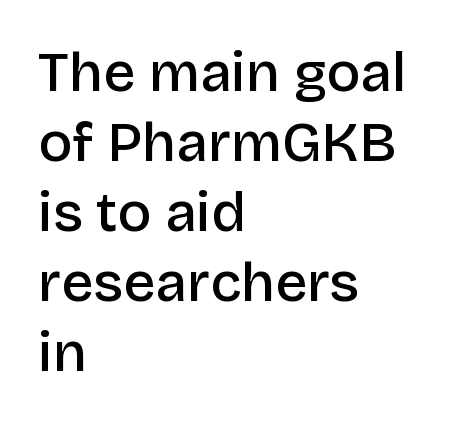
The image shows 56 px semibold sans-serif type, upright; set left-aligned, normal line spacing (1.25x), normal letter spacing, not underlined; low stroke contrast and a large x-height.
